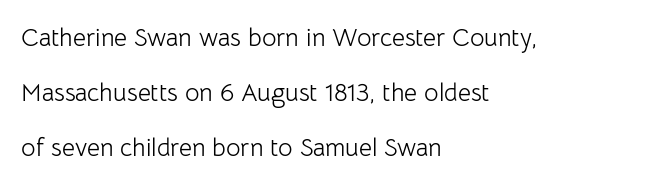
Q: Is the text bold? A: No.
Q: Is the text italic (slanted)? A: No, it is upright.
Q: Is the text underlined? A: No.
Q: How is the paragraph aligned? A: Left-aligned.
Q: Is the spacing between letters normal or unusually wide? A: Normal.
Q: Is the spacing between lines tight, normal or loose? A: Loose.
